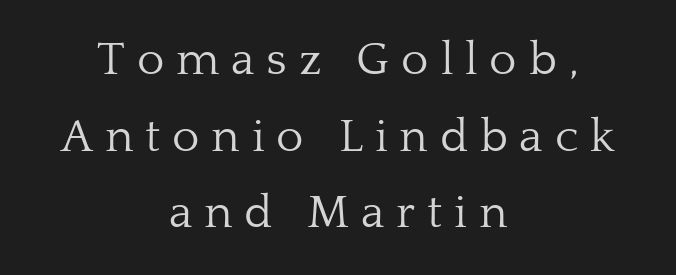
Designer's note — italics off, roman on. Does extra space separate the letters? Yes, quite a lot of it. In terms of leading, this rendering sits right in the middle. The area under the type is left untouched. The rag falls on both sides of this text block equally. Is this a heavy cut? Hardly; it is regular or lighter.
